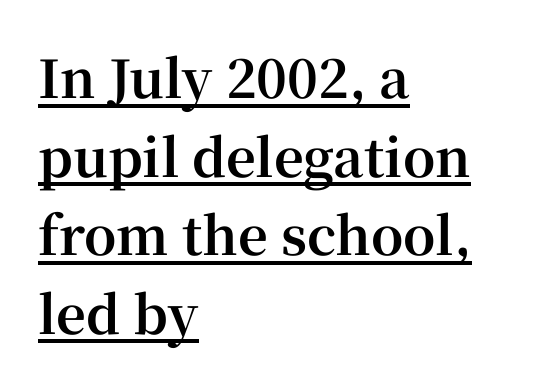
Designer's note — italics off, roman on. Yep, those are serifs on the letters. The rendering anchors every line to the left-hand side. The passage shown is typed in a proportional face where columns would drift. In terms of letterspacing, this is plain default setting. The specimen includes a rule beneath the text block's lines.
